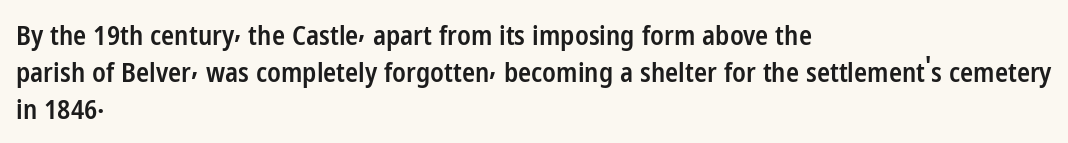
Nobody touched the tracking dial on this one. The space between consecutive lines is moderate. The area under the type is left untouched. Posture: straight, roman, zero tilt. The glyphs have the mass of a demibold cut, below bold.
